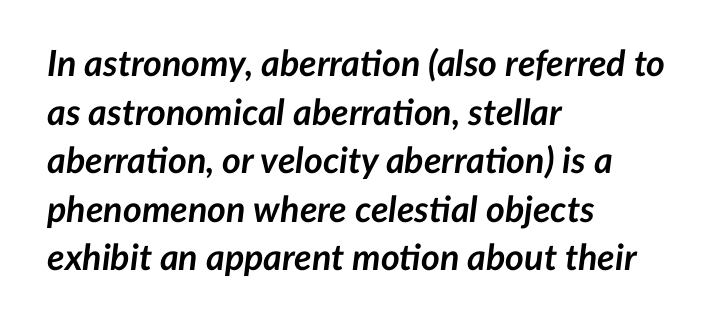
{"italic": "yes", "lean": "right", "slant_degrees": 7, "bold": "yes", "weight": "semibold", "width": "normal", "stroke_contrast": "low", "x_height": "medium", "monospaced": "no", "underline": "no", "align": "left", "line_spacing": "normal", "line_spacing_ratio": 1.35, "letter_spacing": "normal", "letter_spacing_em": 0.0, "glyph_px": 36}
